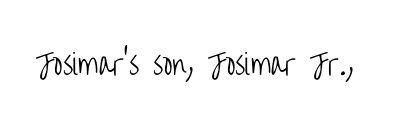
The area under the type is left untouched. The type sits square on the baseline with zero lean. The strokes carry an ordinary text weight at most. Unlike a traditional serif, this face leaves its strokes unadorned. The rendering keeps characters at their native spacing. The face used here is proportionally spaced, like ordinary book or web type.
